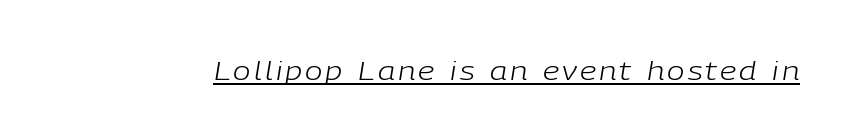
Q: Is the text bold? A: No.
Q: Is the text italic (slanted)? A: Yes, it leans right by about 9 degrees.
Q: Is the text underlined? A: Yes.
